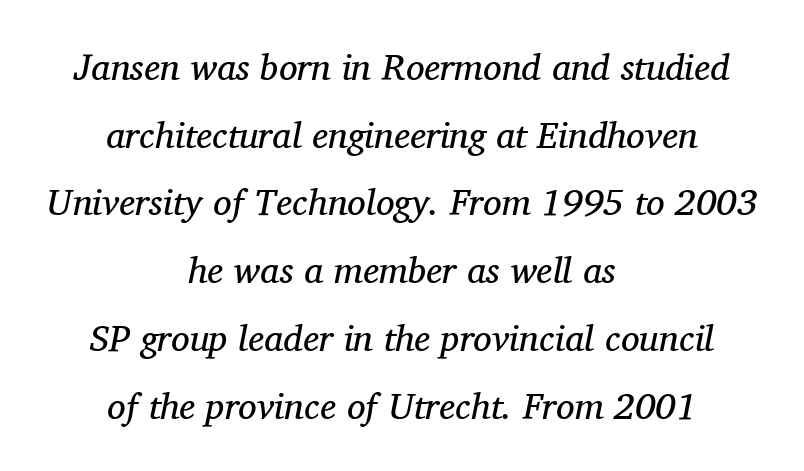
The image shows 37 px regular-weight serif type, italic (leaning right); set centered, line spacing 1.83x, normal letter spacing, not underlined; medium stroke contrast and a medium x-height.
